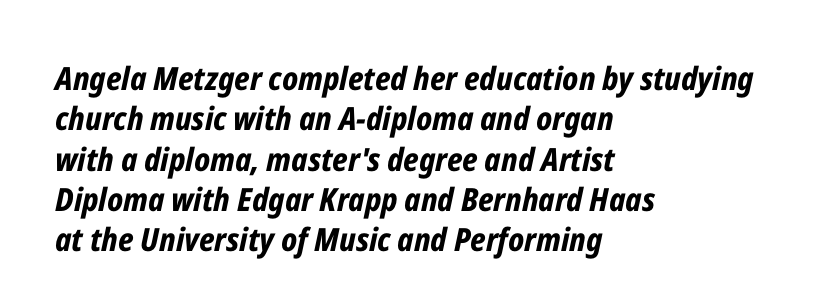
If you drew a ruler down the left edge, every line would touch it. Style check: oblique. Line spacing here is normal. Here the designer chose a conventional face with non-uniform glyph widths. Short note: letters normally spaced. Every letter is thick-stroked: bold, no question.
